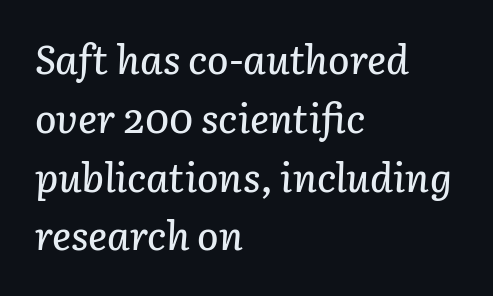
The image shows 40 px text type, italic (leaning right); set left-aligned, normal line spacing (1.47x), normal letter spacing, not underlined; low stroke contrast and a medium x-height.
